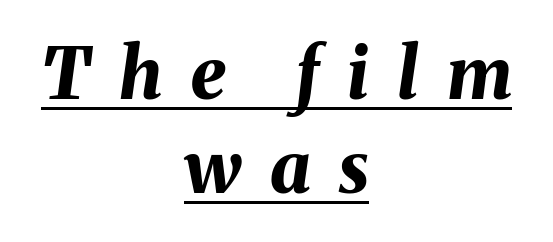
Designer's note — italics engaged. Honestly, the row spacing looks completely unremarkable. How heavy is the stroke? Heavy — this is a bold. Character widths vary here, with narrow letters taking less room than wide ones. If you folded the block vertically in half, each line would mirror itself in length. The rendered words wear a rule along their underside.
